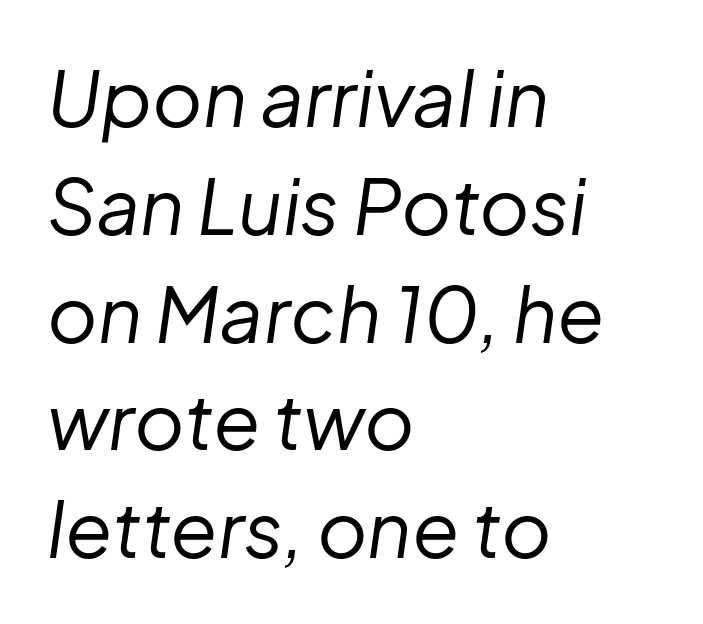
The image shows 77 px regular-weight type, italic (leaning right); set left-aligned, normal line spacing (1.4x), normal letter spacing, not underlined; low stroke contrast and a medium x-height.
